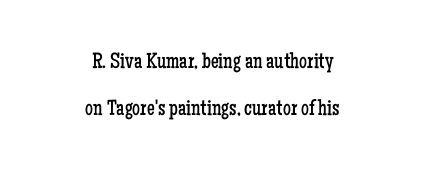
Q: Is the text bold? A: No.
Q: Is the text italic (slanted)? A: No, it is upright.
Q: Is the text underlined? A: No.
Q: How is the paragraph aligned? A: Centered.
Q: Is the spacing between letters normal or unusually wide? A: Normal.
Q: Is the spacing between lines tight, normal or loose? A: Loose.
